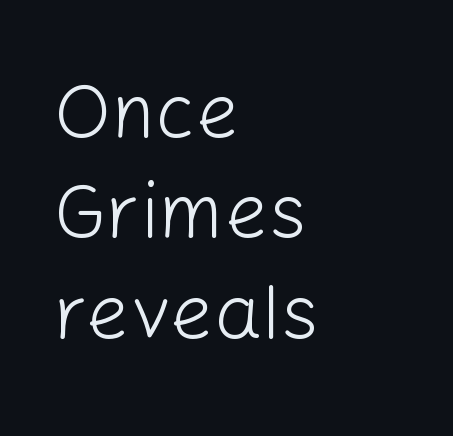
The image shows 76 px light sans-serif type, upright; set left-aligned, normal line spacing (1.32x), normal letter spacing, not underlined; low stroke contrast and a medium x-height.
